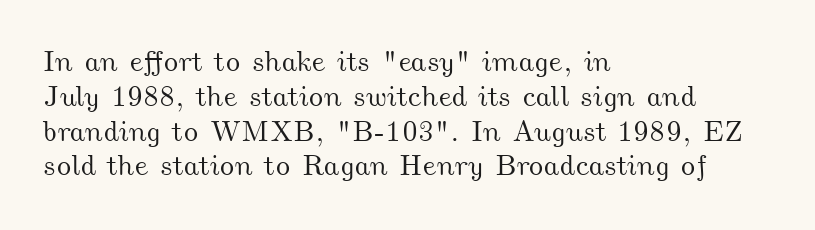
{"width": "wide", "stroke_contrast": "medium", "x_height": "small", "monospaced": "no", "underline": "no", "align": "left", "line_spacing_ratio": 1.2, "letter_spacing": "normal", "letter_spacing_em": 0.0, "glyph_px": 29}
